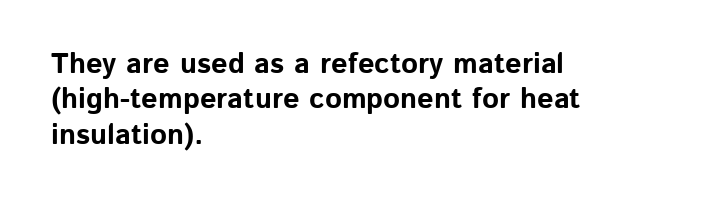
Q: Is the text bold? A: Yes.
Q: Is the text italic (slanted)? A: No, it is upright.
Q: Is the typeface a serif or a sans-serif typeface? A: Sans-serif.
Q: Is the text underlined? A: No.
Q: How is the paragraph aligned? A: Left-aligned.
Q: Is the spacing between letters normal or unusually wide? A: Normal.
Q: Width (condensed, normal, or wide)? A: Normal.
Q: Stroke contrast? A: Low.
Q: x-height? A: Medium.
Q: Monospaced? A: No.
